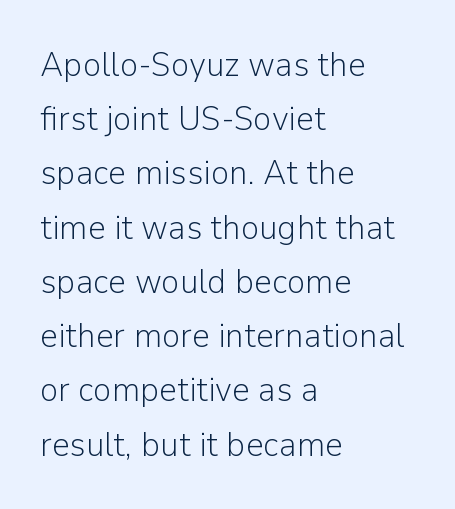
The image shows 35 px light sans-serif type, upright; set left-aligned, normal line spacing (1.55x), normal letter spacing, not underlined; low stroke contrast and a medium x-height.
